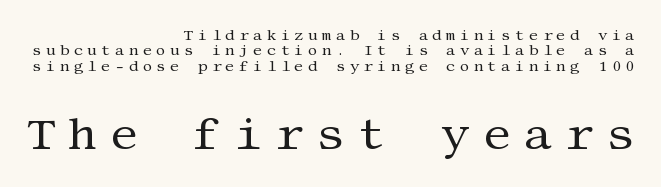
{"serif": "yes", "italic": "no", "bold": "no", "weight": "regular", "width": "normal", "stroke_contrast": "medium", "x_height": "large", "underline": "no", "align": "right", "line_spacing": "tight", "line_spacing_ratio": 1.02, "letter_spacing": "wide", "letter_spacing_em": 0.28, "larger_block": "second", "size_ratio": 3.0, "glyph_px": 45}
